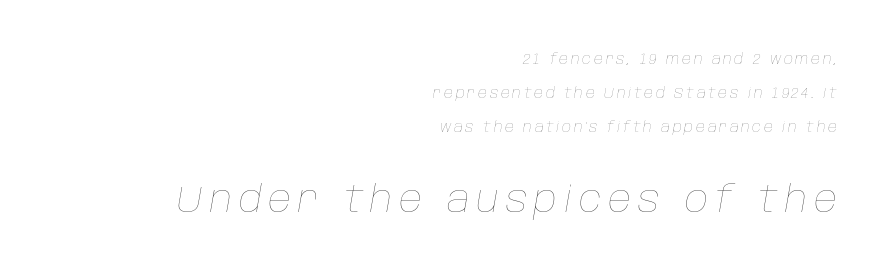
The text block is weighted toward the right margin, trailing off unevenly leftward. Clear beneath every line of the passage. The block sitting lower on the canvas is the one with enlarged characters. No heavy texture on the line: the type isn't bold. Character widths vary here, with narrow letters taking less room than wide ones.
